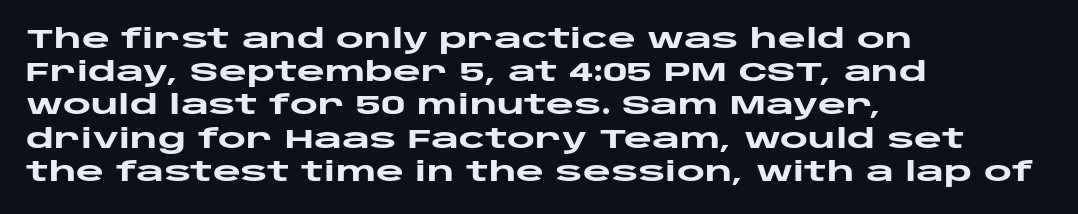
Q: Is the text bold? A: Yes.
Q: Is the text italic (slanted)? A: No, it is upright.
Q: Is the text underlined? A: No.
Q: How is the paragraph aligned? A: Left-aligned.
Q: Is the spacing between letters normal or unusually wide? A: Normal.
